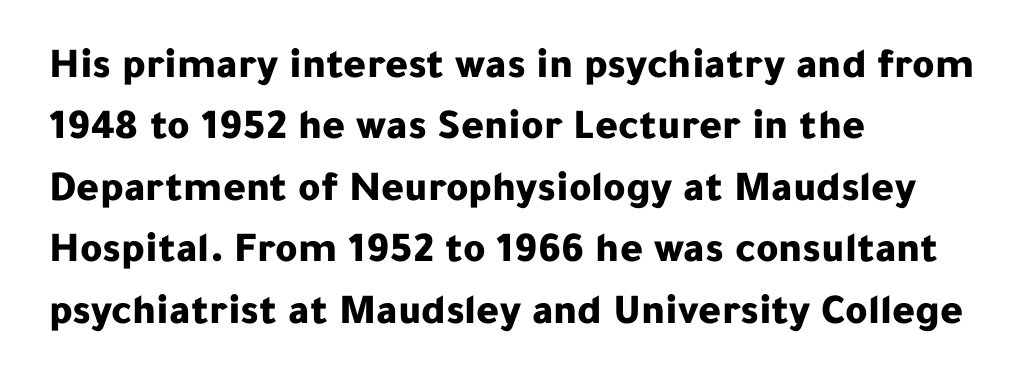
The image shows 43 px bold sans-serif type, upright; set left-aligned, normal line spacing (1.43x), normal letter spacing, not underlined; low stroke contrast and a medium x-height.
